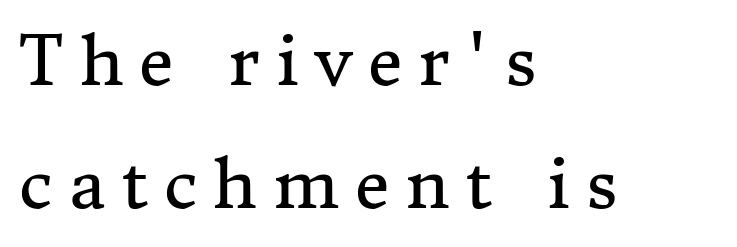
The string is rendered with underlining switched off. What kind of face is this? One with serifs. Each letter keeps its own natural width here, so spacing adapts to shape. A typesetter would call this heavily tracked-out type. When letters stand straight like this, we call the style roman or upright. Each line starts at the same left margin while the right side varies.
